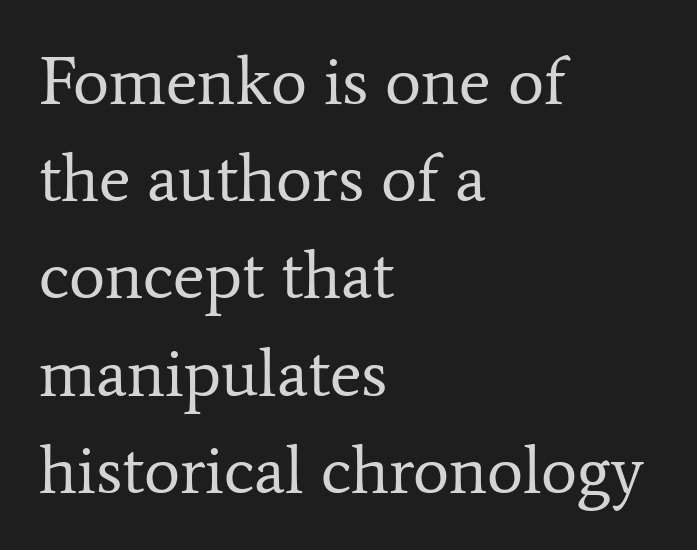
Q: Is the text bold? A: No.
Q: Is the text italic (slanted)? A: No, it is upright.
Q: Is the typeface a serif or a sans-serif typeface? A: Serif.
Q: Is the text underlined? A: No.
Q: How is the paragraph aligned? A: Left-aligned.
Q: Is the spacing between letters normal or unusually wide? A: Normal.
Q: Is the spacing between lines tight, normal or loose? A: Normal.
Q: Width (condensed, normal, or wide)? A: Normal.
Q: Stroke contrast? A: Low.
Q: x-height? A: Medium.
Q: Monospaced? A: No.
